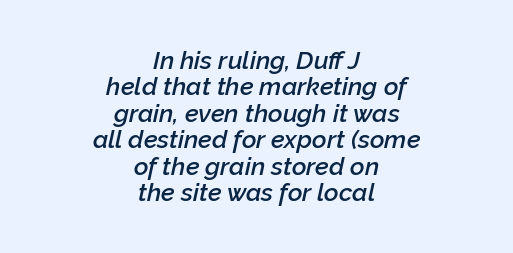
{"italic": "yes", "lean": "right", "slant_degrees": 12, "bold": "semi", "underline": "no", "align": "center", "line_spacing": "tight", "line_spacing_ratio": 1.06, "letter_spacing": "normal", "letter_spacing_em": 0.0, "glyph_px": 25}
